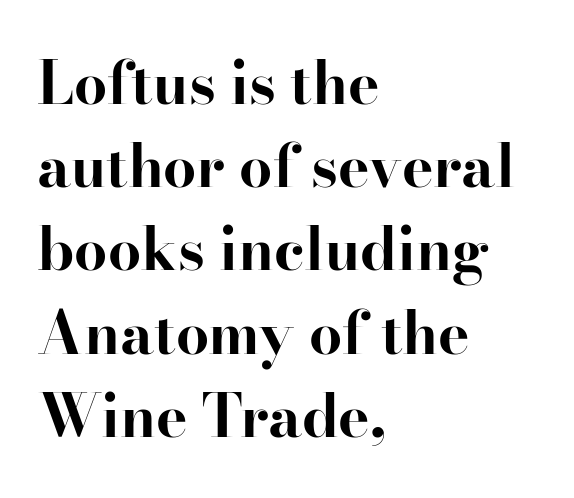
Style check: upright. The space between consecutive lines is moderate. To sum up the face: it has serifs. This is heavy type, rendered in bold. Spacing verdict: proportional, widths tailored to each character. Between one letter and the next there's only the usual sliver of space.
